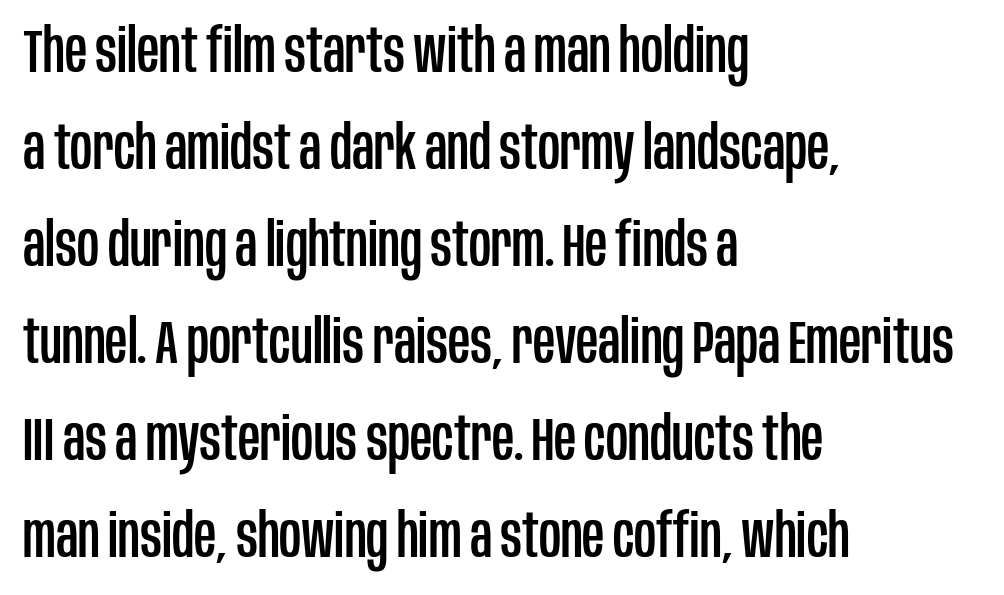
The image shows 61 px condensed sans-serif type, upright; set left-aligned, normal line spacing (1.59x), normal letter spacing, not underlined; low stroke contrast and a large x-height.
